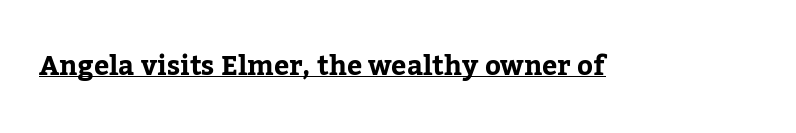
The image shows 27 px bold type, upright; set normal letter spacing, underlined.
